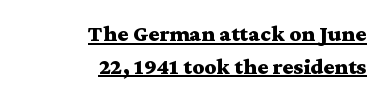
Unlike italic type, these characters show no tilt at all. The face used here appears with an underline applied. Summary of vertical rhythm: regular, with standard interline spacing. Short and long lines alike share a common ending point at right.
